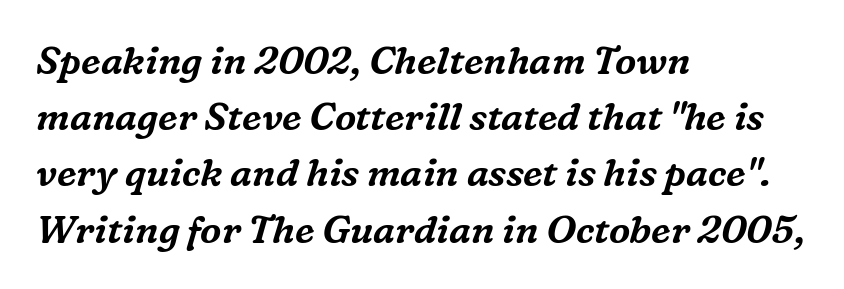
The image shows 38 px serif type, italic (leaning right); set left-aligned, normal line spacing (1.48x), normal letter spacing, not underlined; medium stroke contrast and a medium x-height.
